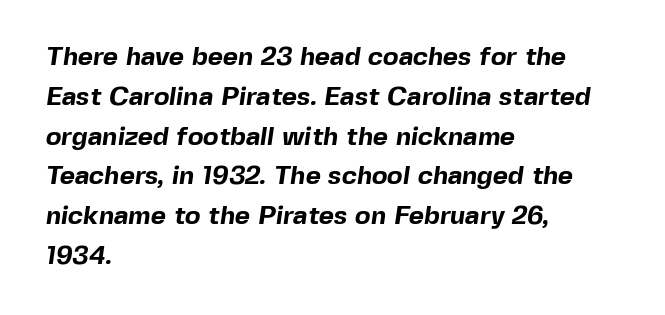
{"bold": "yes", "underline": "no", "align": "left", "line_spacing": "normal", "line_spacing_ratio": 1.53, "letter_spacing": "normal", "letter_spacing_em": 0.0, "glyph_px": 26}
